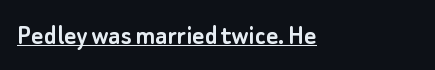
{"serif": "no", "italic": "no", "width": "normal", "stroke_contrast": "low", "x_height": "small", "monospaced": "no", "underline": "yes", "align": "left", "letter_spacing": "normal", "letter_spacing_em": 0.0, "glyph_px": 29}
